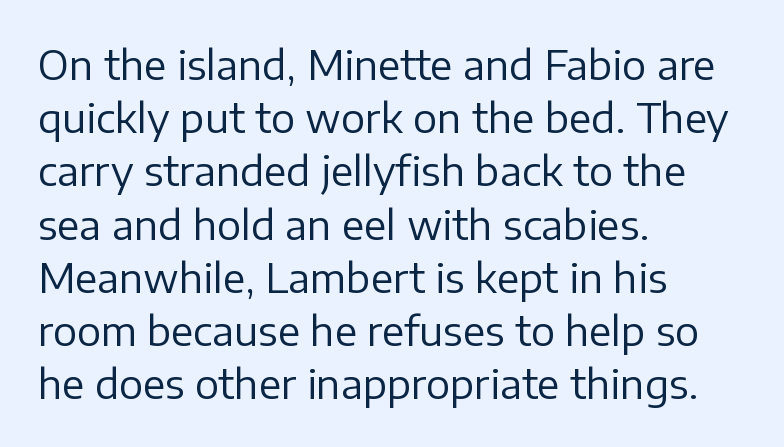
{"serif": "no", "italic": "no", "bold": "no", "weight": "regular", "width": "normal", "stroke_contrast": "low", "x_height": "medium", "monospaced": "no", "underline": "no", "align": "left", "line_spacing": "normal", "line_spacing_ratio": 1.33, "letter_spacing": "normal", "letter_spacing_em": 0.0, "glyph_px": 40}
